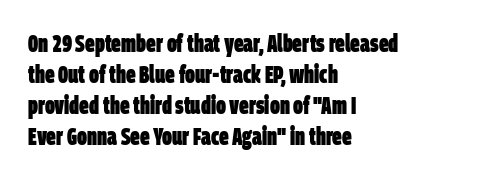
{"bold": "yes", "underline": "no", "align": "left", "line_spacing": "normal", "line_spacing_ratio": 1.29, "letter_spacing": "normal", "letter_spacing_em": 0.0, "glyph_px": 24}
